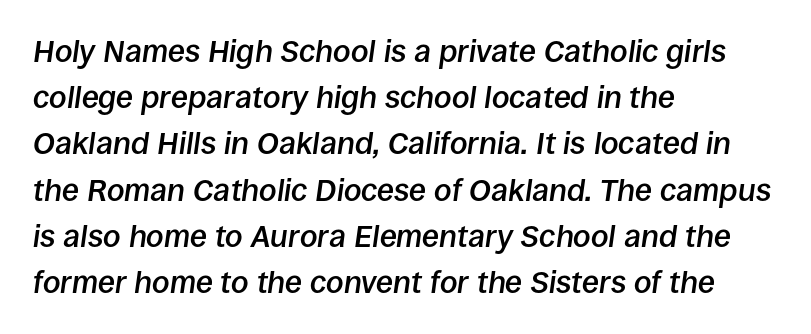
The image shows 31 px semibold type, italic (leaning right); set left-aligned, normal line spacing (1.49x), normal letter spacing, not underlined; low stroke contrast and a large x-height.
